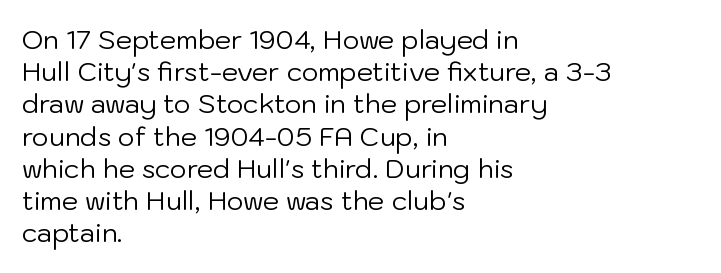
{"italic": "no", "bold": "no", "underline": "no", "align": "left", "line_spacing_ratio": 1.24, "letter_spacing": "normal", "letter_spacing_em": 0.0, "glyph_px": 26}
